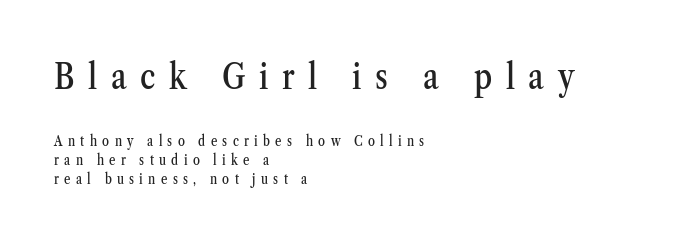
{"serif": "yes", "italic": "no", "width": "condensed", "stroke_contrast": "medium", "x_height": "medium", "monospaced": "no", "underline": "no", "align": "left", "line_spacing": "normal", "line_spacing_ratio": 1.36, "letter_spacing": "wide", "letter_spacing_em": 0.38, "larger_block": "first", "size_ratio": 2.57, "glyph_px": 36}
